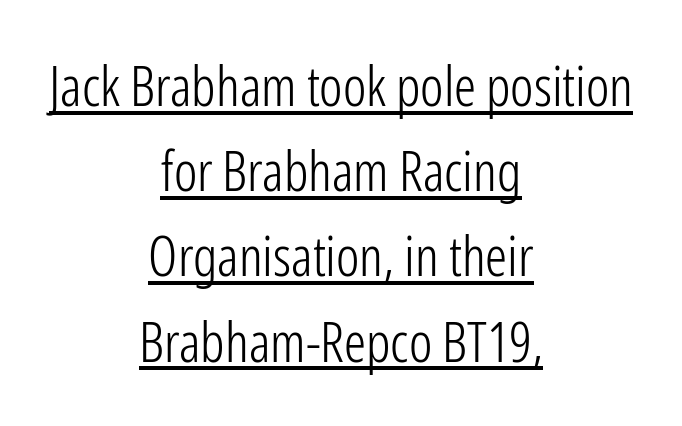
{"serif": "no", "italic": "no", "bold": "no", "weight": "light", "width": "condensed", "stroke_contrast": "low", "x_height": "medium", "monospaced": "no", "underline": "yes", "align": "center", "line_spacing": "normal", "line_spacing_ratio": 1.55, "letter_spacing": "normal", "letter_spacing_em": 0.0, "glyph_px": 55}
